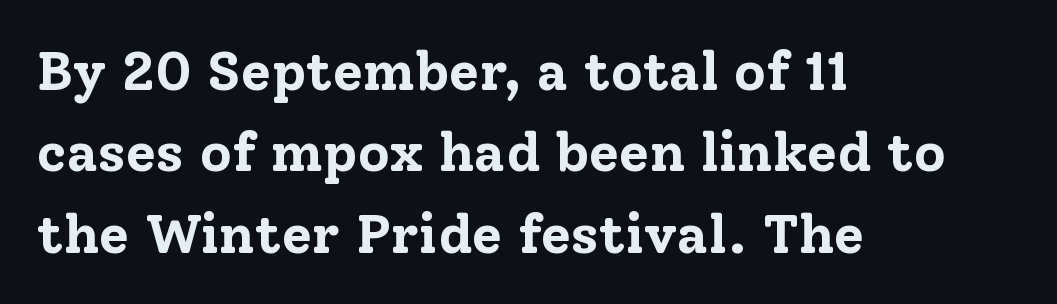
Tracking value appears to be zero — textbook default spacing. Each glyph is drawn with heavy, bold strokes. The passage shown is typed in a proportional face where columns would drift. Baseline-to-baseline distance is the conventional proportion of letter height. Check where the strokes stop: tiny serifs finish them off.
